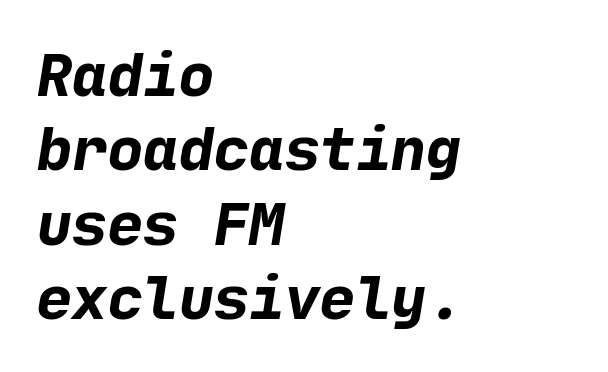
Caption: multi-line text, flush left, ragged right. Tracking here is standard; glyphs follow each other at the usual distance. Are there feet on the stems? There aren't — it's a sans. The space beneath each line is pristine and unruled.
